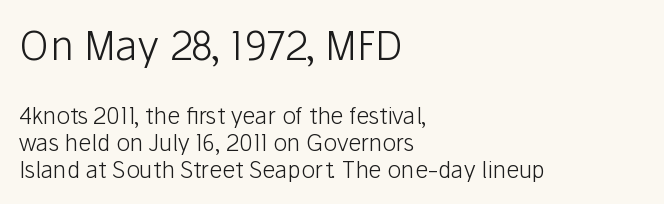
{"serif": "no", "italic": "no", "bold": "no", "weight": "light", "width": "normal", "stroke_contrast": "low", "x_height": "medium", "monospaced": "no", "underline": "no", "align": "left", "line_spacing_ratio": 1.19, "letter_spacing": "normal", "letter_spacing_em": 0.0, "larger_block": "first", "size_ratio": 1.78, "glyph_px": 41}
